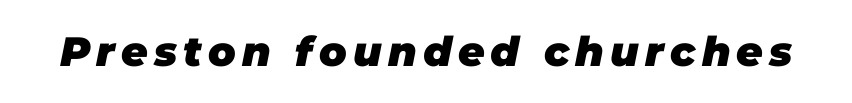
Q: Is the text bold? A: Yes.
Q: Is the text italic (slanted)? A: Yes, it leans right by about 11 degrees.
Q: Is the text underlined? A: No.
Q: Width (condensed, normal, or wide)? A: Normal.
Q: Stroke contrast? A: Low.
Q: x-height? A: Large.
Q: Monospaced? A: No.
